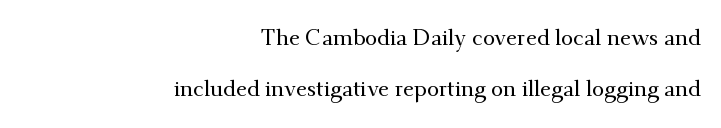
Honestly, there is no underline to notice here at all. Layout note: lines flush right. The tracking reads as untouched default to a designer's eye. In terms of posture, this sample is upright.
